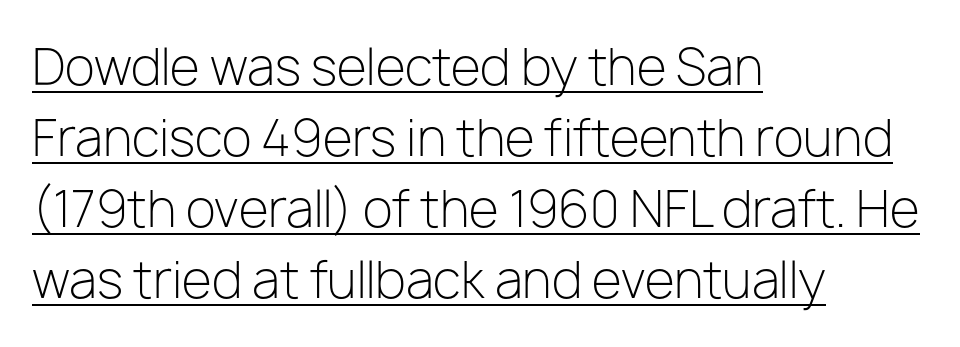
The image shows 49 px light sans-serif type, upright; set left-aligned, normal line spacing (1.45x), normal letter spacing, underlined; low stroke contrast and a medium x-height.
